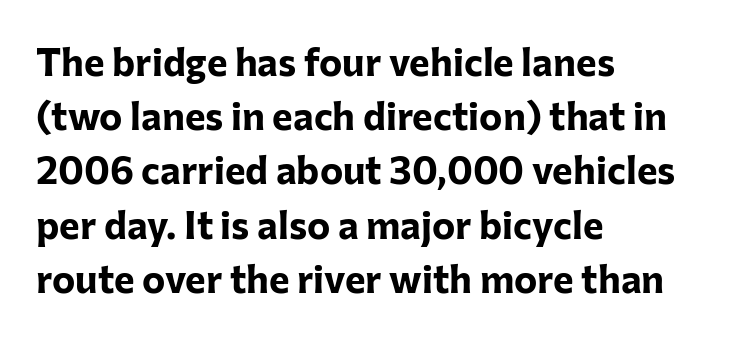
The image shows 39 px bold sans-serif type, upright; set left-aligned, normal line spacing (1.39x), normal letter spacing, not underlined; low stroke contrast and a medium x-height.
